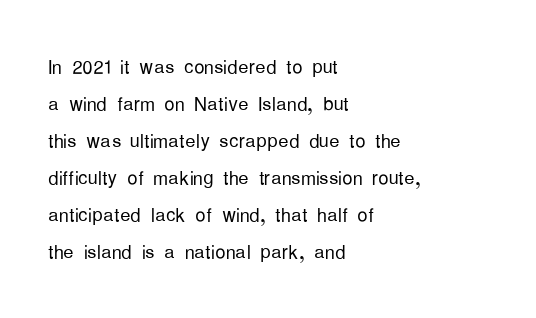
Q: Is the text bold? A: No.
Q: Is the text italic (slanted)? A: No, it is upright.
Q: Is the text underlined? A: No.
Q: How is the paragraph aligned? A: Left-aligned.
Q: Is the spacing between letters normal or unusually wide? A: Normal.
Q: Is the spacing between lines tight, normal or loose? A: Normal.
